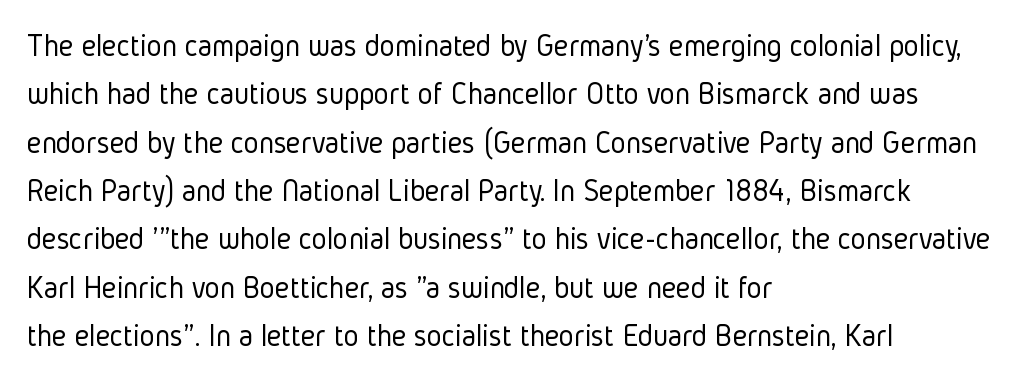
{"serif": "no", "italic": "no", "bold": "no", "weight": "light", "width": "condensed", "stroke_contrast": "low", "x_height": "medium", "monospaced": "no", "underline": "no", "align": "left", "line_spacing": "normal", "line_spacing_ratio": 1.51, "letter_spacing": "normal", "letter_spacing_em": 0.0, "glyph_px": 32}
